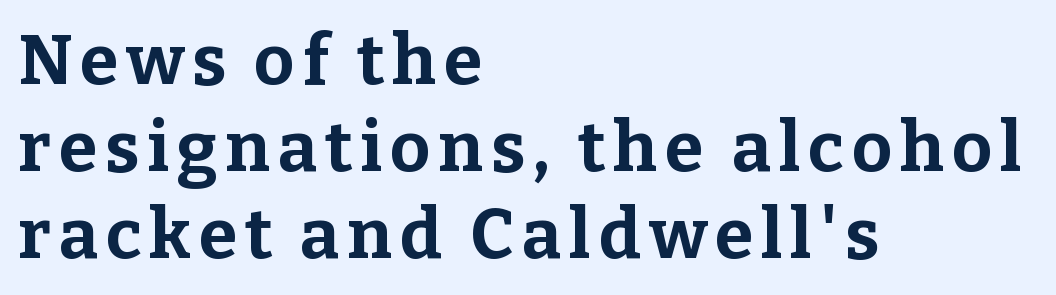
Q: Is the text bold? A: Yes.
Q: Is the text italic (slanted)? A: No, it is upright.
Q: Is the typeface a serif or a sans-serif typeface? A: Serif.
Q: Is the text underlined? A: No.
Q: How is the paragraph aligned? A: Left-aligned.
Q: Width (condensed, normal, or wide)? A: Normal.
Q: Stroke contrast? A: Low.
Q: x-height? A: Medium.
Q: Monospaced? A: No.
